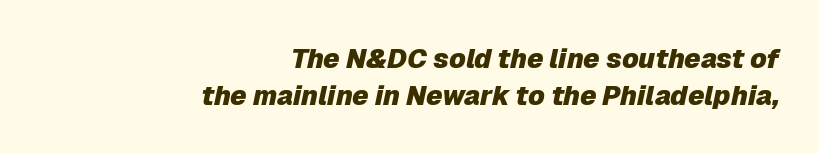
Q: Is the text bold? A: Yes.
Q: Is the text italic (slanted)? A: Yes, it leans right by about 12 degrees.
Q: Is the text underlined? A: No.
Q: How is the paragraph aligned? A: Right-aligned.
Q: Is the spacing between letters normal or unusually wide? A: Normal.
Q: Is the spacing between lines tight, normal or loose? A: Normal.
